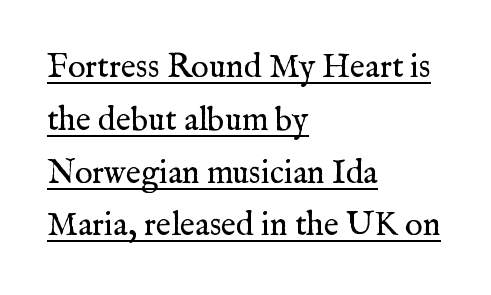
The font is comparable to plain body text, perhaps lighter. Does the copy run flush right? No — it runs flush left. Every word sits above its own underline. Looks like regular typesetting: each glyph gets only the width it needs.
